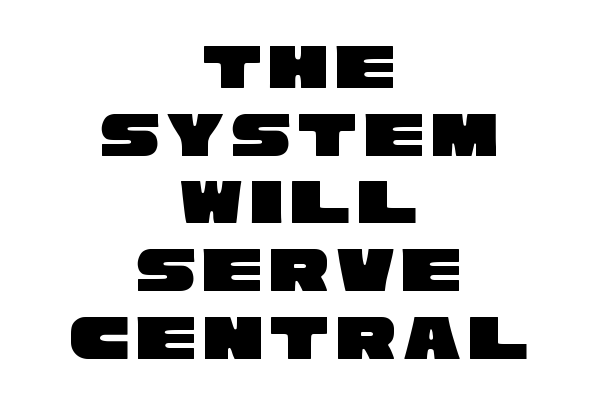
{"serif": "no", "width": "wide", "stroke_contrast": "low", "x_height": "large", "monospaced": "no", "underline": "no", "align": "center", "line_spacing": "tight", "line_spacing_ratio": 1.01, "glyph_px": 67}
